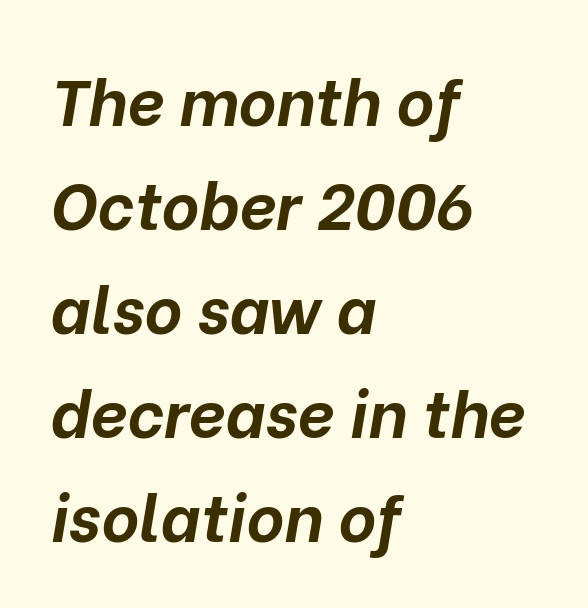
Q: Is the text bold? A: Yes.
Q: Is the text italic (slanted)? A: Yes, it leans right by about 10 degrees.
Q: Is the text underlined? A: No.
Q: How is the paragraph aligned? A: Left-aligned.
Q: Is the spacing between letters normal or unusually wide? A: Normal.
Q: Is the spacing between lines tight, normal or loose? A: Normal.
Q: Width (condensed, normal, or wide)? A: Normal.
Q: Stroke contrast? A: Low.
Q: x-height? A: Medium.
Q: Monospaced? A: No.
